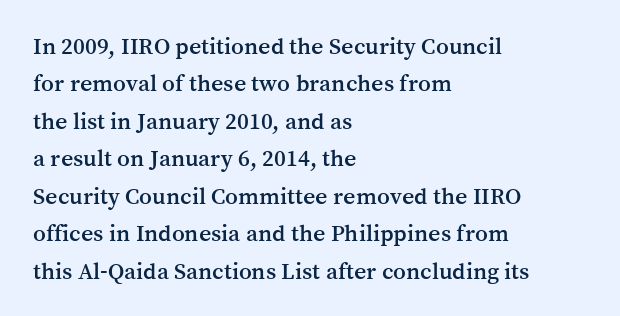
Quick note: interline space is typical. Ordinary non-slanted type is in use. The glyphs are unaccompanied by any horizontal stroke below them. The setting favours the left margin, as ordinary paragraphs usually do.
